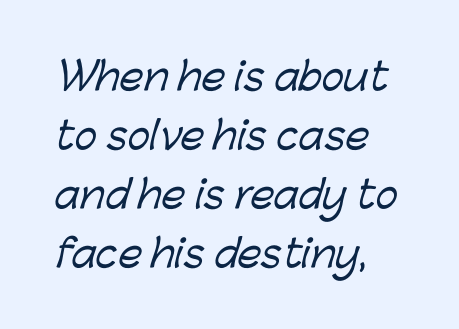
Q: Is the typeface a serif or a sans-serif typeface? A: Sans-serif.
Q: Is the text underlined? A: No.
Q: How is the paragraph aligned? A: Left-aligned.
Q: Is the spacing between letters normal or unusually wide? A: Normal.
Q: Is the spacing between lines tight, normal or loose? A: Normal.
Q: Width (condensed, normal, or wide)? A: Normal.
Q: Stroke contrast? A: Low.
Q: x-height? A: Medium.
Q: Monospaced? A: No.
